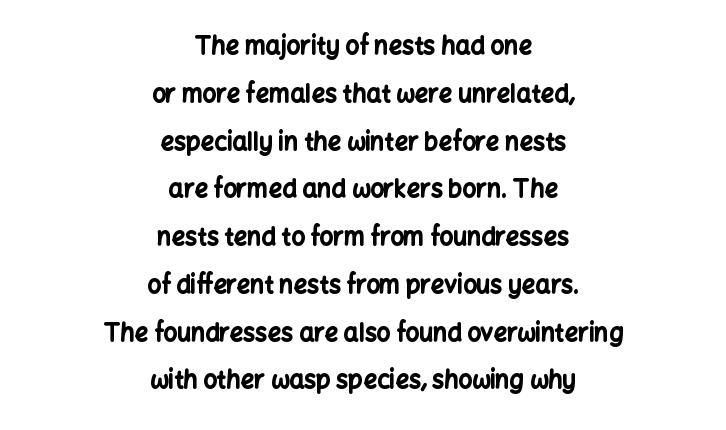
{"italic": "no", "bold": "yes", "underline": "no", "align": "center", "line_spacing": "loose", "line_spacing_ratio": 1.99, "letter_spacing": "normal", "letter_spacing_em": 0.0, "glyph_px": 24}
